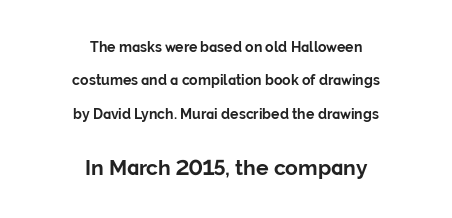
Unmarked baselines from the first word to the last. This layout puts the modest block above and the oversized block below. Look at the stroke-to-counter ratio: heavy, a bold. The whitespace from short lines is split evenly between both sides. Caption: standard tracking, unaltered.
